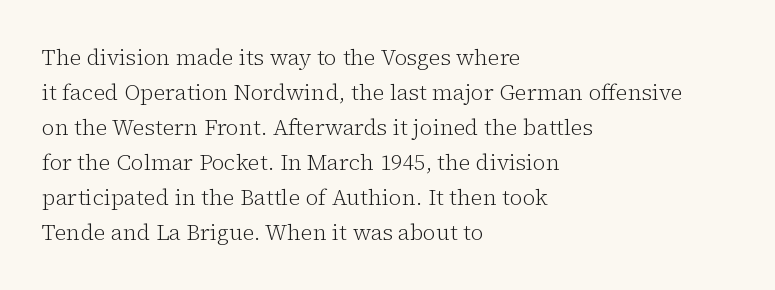
Q: Is the text bold? A: No.
Q: Is the text italic (slanted)? A: No, it is upright.
Q: Is the text underlined? A: No.
Q: How is the paragraph aligned? A: Left-aligned.
Q: Is the spacing between letters normal or unusually wide? A: Normal.
Q: Is the spacing between lines tight, normal or loose? A: Normal.
